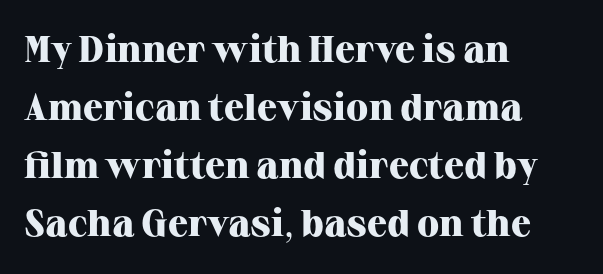
Tall strokes in this sample are plumb rather than angled. A student would call this left alignment; a typographer would say flush left, rag right. The lines sit at an ordinary, default distance from one another. A dark, heavy texture on the line: the type is bold.
